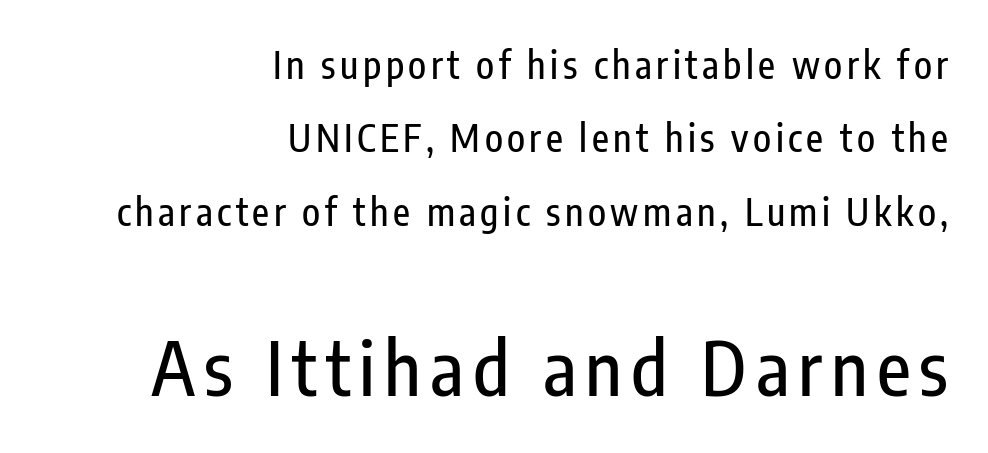
The image shows 74 px condensed sans-serif type, upright; set right-aligned, loose line spacing (1.98x), not underlined; the second (bottom) block is 2.0x larger; low stroke contrast and a medium x-height.
